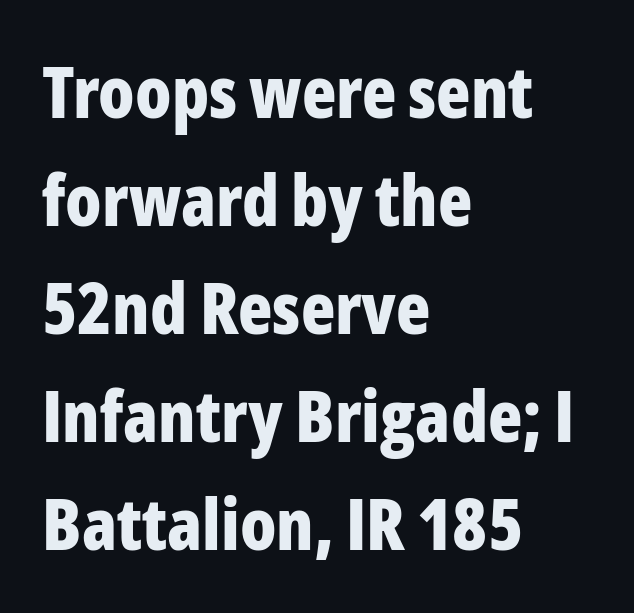
The image shows 71 px bold, condensed sans-serif type, upright; set left-aligned, normal line spacing (1.52x), normal letter spacing, not underlined; low stroke contrast and a medium x-height.
